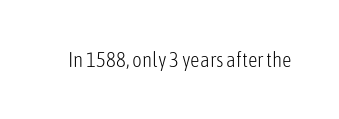
The image shows 21 px text type, upright; set normal letter spacing, not underlined.
